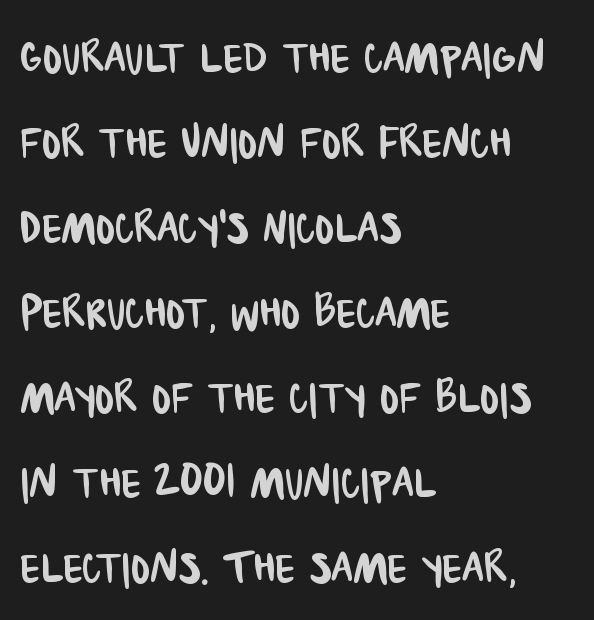
Q: Is the typeface a serif or a sans-serif typeface? A: Sans-serif.
Q: Is the text underlined? A: No.
Q: How is the paragraph aligned? A: Left-aligned.
Q: Is the spacing between letters normal or unusually wide? A: Normal.
Q: Is the spacing between lines tight, normal or loose? A: Normal.
Q: Width (condensed, normal, or wide)? A: Condensed.
Q: Stroke contrast? A: Low.
Q: x-height? A: Large.
Q: Monospaced? A: No.
